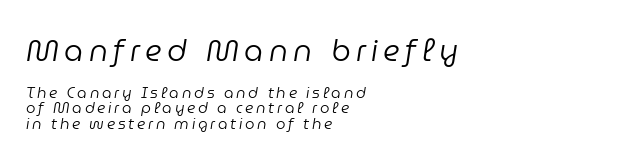
The image shows 30 px regular-weight type, italic (leaning right); set left-aligned, tight line spacing (1.01x), not underlined; the first (top) block is 2.0x larger; low stroke contrast and a medium x-height.
